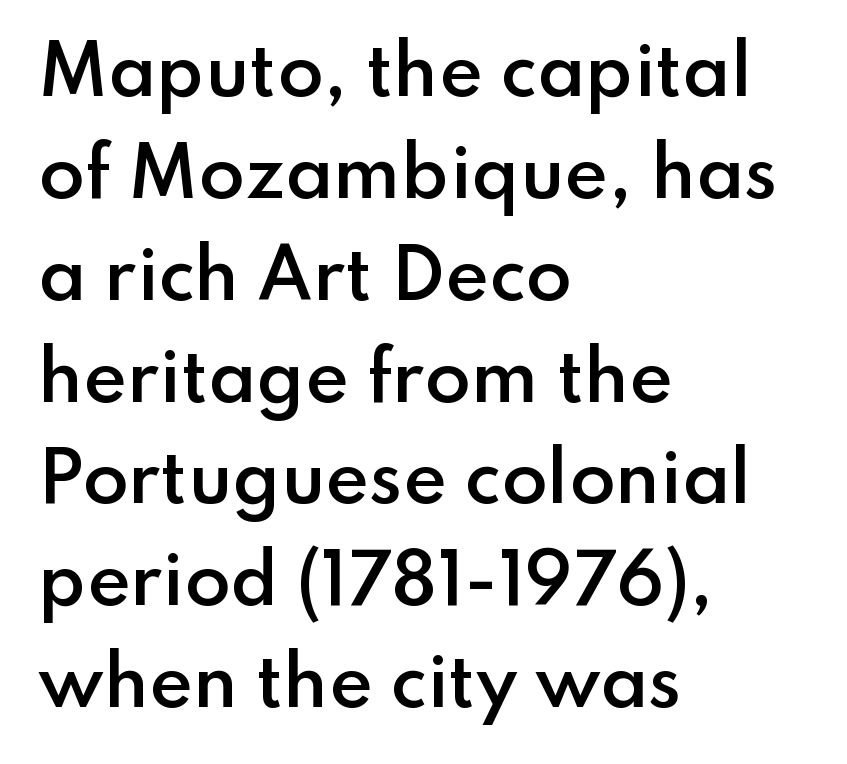
{"serif": "no", "italic": "no", "bold": "semi", "weight": "semibold", "width": "normal", "stroke_contrast": "low", "x_height": "small", "monospaced": "no", "underline": "no", "align": "left", "line_spacing": "normal", "line_spacing_ratio": 1.52, "letter_spacing": "normal", "letter_spacing_em": 0.0, "glyph_px": 67}
